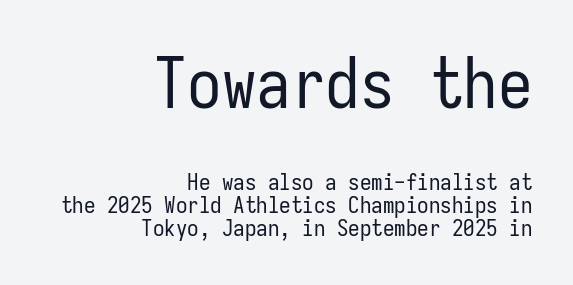
Q: Is the text bold? A: No.
Q: Is the text italic (slanted)? A: No, it is upright.
Q: Is the typeface a serif or a sans-serif typeface? A: Sans-serif.
Q: Is the text underlined? A: No.
Q: How is the paragraph aligned? A: Right-aligned.
Q: Is the spacing between letters normal or unusually wide? A: Normal.
Q: Is the spacing between lines tight, normal or loose? A: Tight.
Q: Which block of text is set in a larger size, the first (top) or the second (bottom)? A: The first (top) one.
Q: Width (condensed, normal, or wide)? A: Condensed.
Q: Stroke contrast? A: Low.
Q: x-height? A: Medium.
Q: Monospaced? A: Yes.
